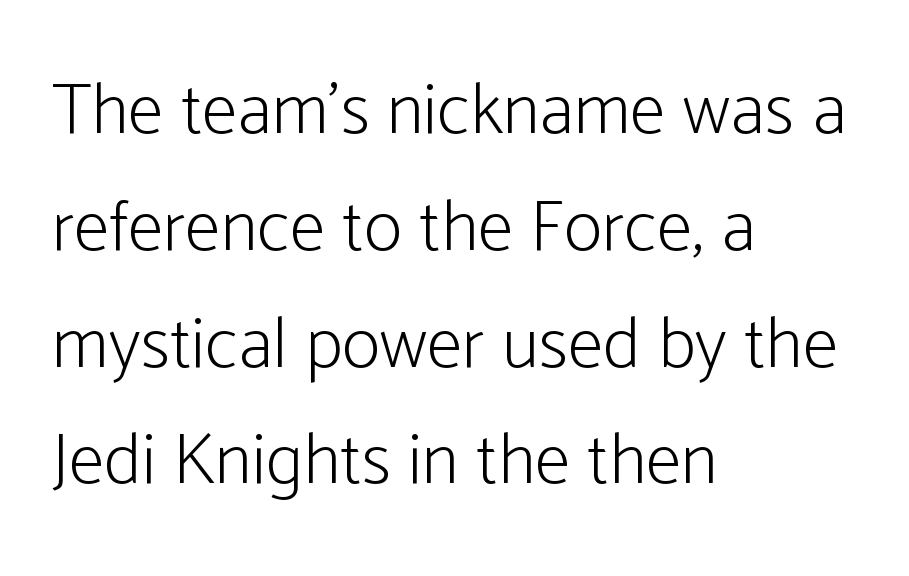
The image shows 73 px light, condensed sans-serif type, upright; set left-aligned, normal line spacing (1.6x), normal letter spacing, not underlined; low stroke contrast and a medium x-height.
